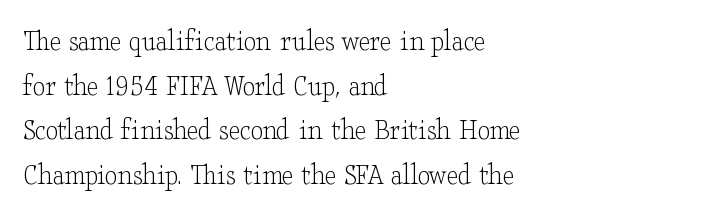
Q: Is the text bold? A: No.
Q: Is the text italic (slanted)? A: No, it is upright.
Q: Is the typeface a serif or a sans-serif typeface? A: Serif.
Q: Is the text underlined? A: No.
Q: How is the paragraph aligned? A: Left-aligned.
Q: Is the spacing between letters normal or unusually wide? A: Normal.
Q: Is the spacing between lines tight, normal or loose? A: Normal.
Q: Width (condensed, normal, or wide)? A: Wide.
Q: Stroke contrast? A: Low.
Q: x-height? A: Small.
Q: Monospaced? A: No.
